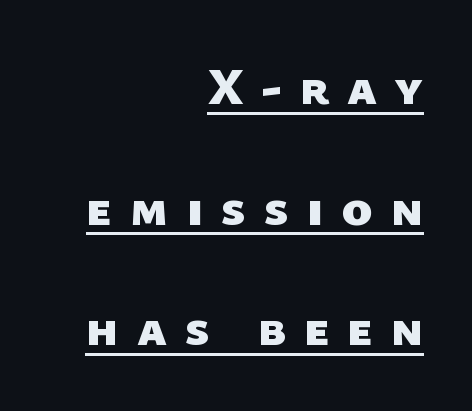
{"serif": "no", "bold": "yes", "weight": "heavy", "width": "normal", "stroke_contrast": "low", "x_height": "medium", "monospaced": "no", "underline": "yes", "align": "right", "line_spacing": "loose", "line_spacing_ratio": 2.32, "letter_spacing": "wide", "letter_spacing_em": 0.34, "glyph_px": 52}
